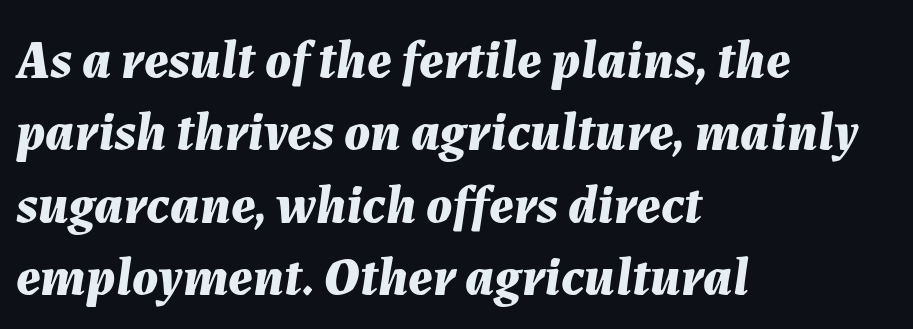
The image shows 54 px bold type, italic (leaning right); set left-aligned, normal line spacing (1.34x), normal letter spacing, not underlined; medium stroke contrast and a medium x-height.
